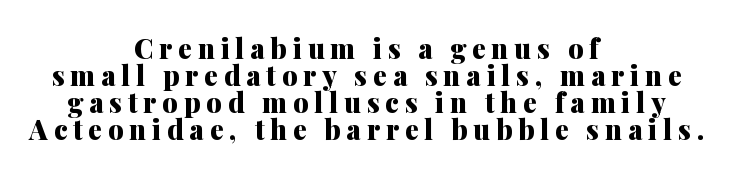
Q: Is the text bold? A: Yes.
Q: Is the text italic (slanted)? A: No, it is upright.
Q: Is the text underlined? A: No.
Q: How is the paragraph aligned? A: Centered.
Q: Is the spacing between letters normal or unusually wide? A: Unusually wide.
Q: Is the spacing between lines tight, normal or loose? A: Tight.
